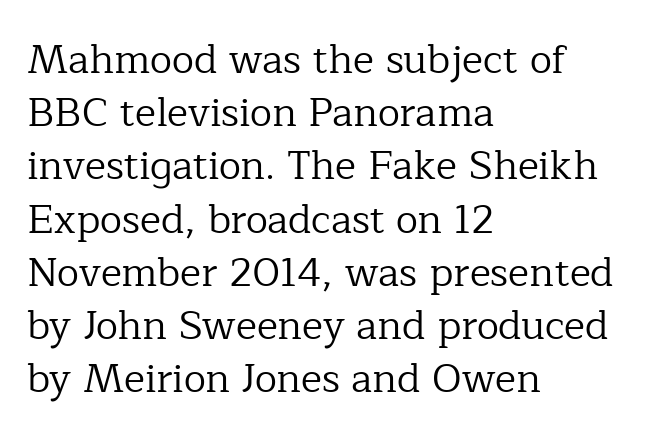
This sample has the flowing, uneven cadence of proportional lettering. Between one letter and the next there's only the usual sliver of space. Normally led — the rows are evenly, conventionally spaced. Lines of text with bare space underneath. Is the type heavy? It reads as light-to-regular instead. Posture: upright roman.
